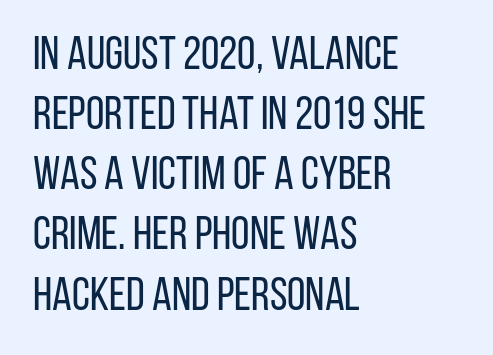
Q: Is the text bold? A: No.
Q: Is the text italic (slanted)? A: No, it is upright.
Q: Is the typeface a serif or a sans-serif typeface? A: Sans-serif.
Q: Is the text underlined? A: No.
Q: How is the paragraph aligned? A: Left-aligned.
Q: Is the spacing between letters normal or unusually wide? A: Normal.
Q: Is the spacing between lines tight, normal or loose? A: Normal.
Q: Width (condensed, normal, or wide)? A: Condensed.
Q: Stroke contrast? A: Low.
Q: x-height? A: Large.
Q: Monospaced? A: No.
